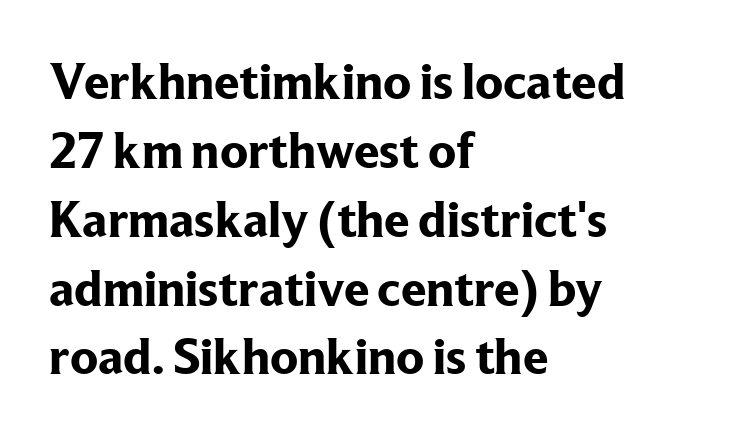
Q: Is the text bold? A: Yes.
Q: Is the text italic (slanted)? A: No, it is upright.
Q: Is the typeface a serif or a sans-serif typeface? A: Serif.
Q: Is the text underlined? A: No.
Q: How is the paragraph aligned? A: Left-aligned.
Q: Is the spacing between letters normal or unusually wide? A: Normal.
Q: Is the spacing between lines tight, normal or loose? A: Normal.
Q: Width (condensed, normal, or wide)? A: Normal.
Q: Stroke contrast? A: Low.
Q: x-height? A: Medium.
Q: Monospaced? A: No.
